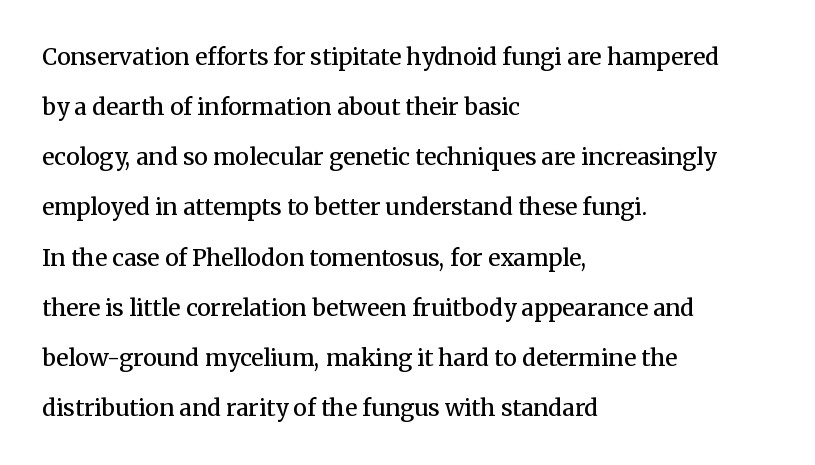
Q: Is the text bold? A: Semi-bold.
Q: Is the text italic (slanted)? A: No, it is upright.
Q: Is the text underlined? A: No.
Q: How is the paragraph aligned? A: Left-aligned.
Q: Is the spacing between letters normal or unusually wide? A: Normal.
Q: Is the spacing between lines tight, normal or loose? A: Loose.
